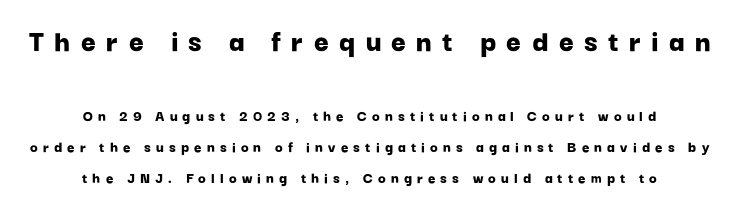
Italic: no, the glyphs are upright roman. Stroke terminals: plain, sans-serif. A clean baseline with only descenders dipping below it. Note: larger setting up top, smaller setting below. Casual observation: everything's sitting right in the middle.
